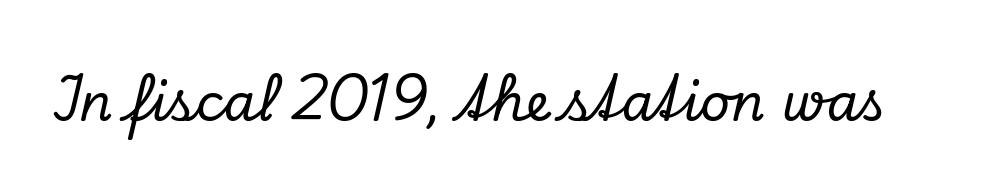
{"serif": "yes", "italic": "yes", "lean": "right", "slant_degrees": 13, "width": "normal", "stroke_contrast": "low", "x_height": "small", "monospaced": "no", "underline": "no", "letter_spacing": "normal", "letter_spacing_em": 0.0, "glyph_px": 52}
